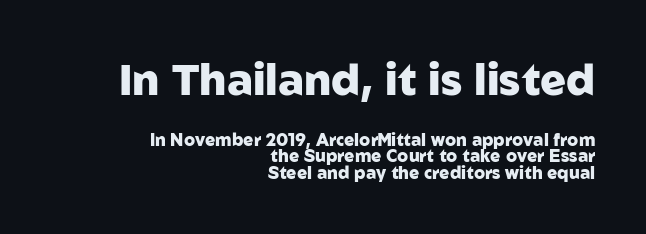
The axis of the letterforms is exactly vertical. You could not count columns in this text — the font is proportionally spaced. Two sizes are in play, and the larger belongs to the first block. The area under the type is left untouched.
